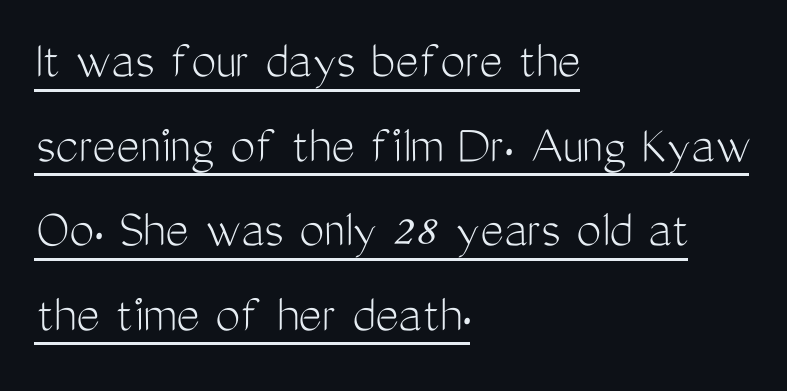
Q: Is the text bold? A: No.
Q: Is the text italic (slanted)? A: No, it is upright.
Q: Is the typeface a serif or a sans-serif typeface? A: Sans-serif.
Q: Is the text underlined? A: Yes.
Q: How is the paragraph aligned? A: Left-aligned.
Q: Is the spacing between letters normal or unusually wide? A: Normal.
Q: Is the spacing between lines tight, normal or loose? A: Normal.
Q: Width (condensed, normal, or wide)? A: Condensed.
Q: Stroke contrast? A: Medium.
Q: x-height? A: Medium.
Q: Monospaced? A: No.
